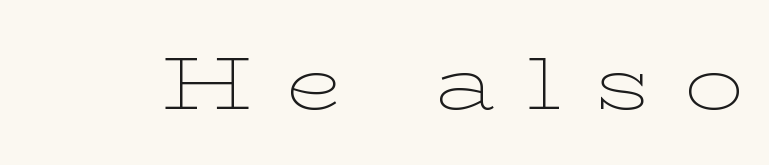
{"serif": "yes", "italic": "no", "bold": "no", "weight": "thin", "width": "wide", "stroke_contrast": "low", "x_height": "medium", "monospaced": "no", "underline": "no", "letter_spacing": "wide", "letter_spacing_em": 0.43, "glyph_px": 75}
